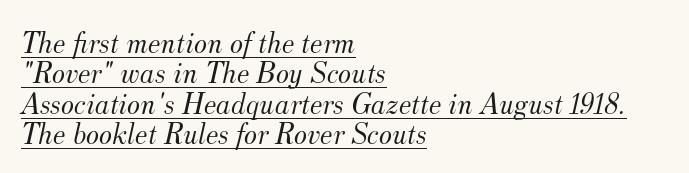
The image shows 31 px light serif type, italic (leaning right); set left-aligned, tight line spacing (0.98x), normal letter spacing, underlined; medium stroke contrast and a small x-height.
